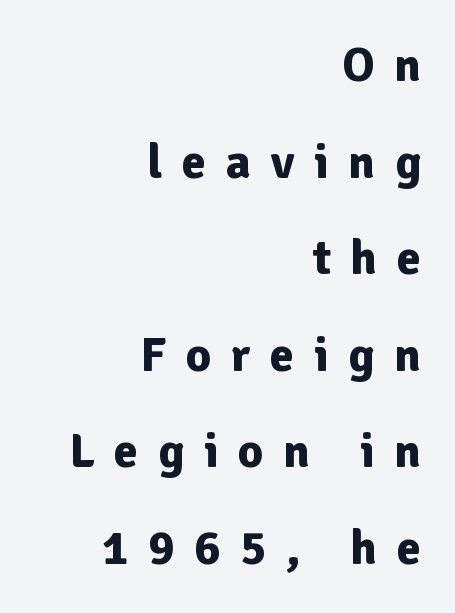
{"serif": "no", "italic": "no", "bold": "yes", "weight": "bold", "width": "normal", "stroke_contrast": "low", "x_height": "medium", "monospaced": "no", "underline": "no", "align": "right", "line_spacing": "loose", "line_spacing_ratio": 1.97, "letter_spacing": "wide", "letter_spacing_em": 0.4, "glyph_px": 49}
